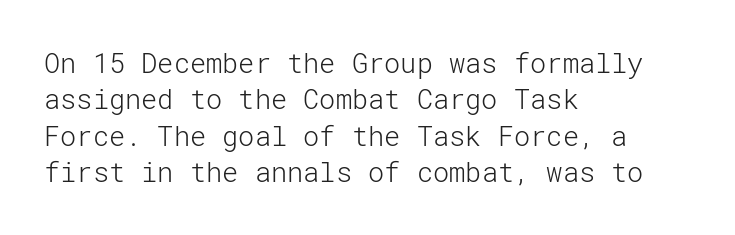
The image shows 27 px text type, upright; set left-aligned, normal line spacing (1.35x), normal letter spacing, not underlined.
